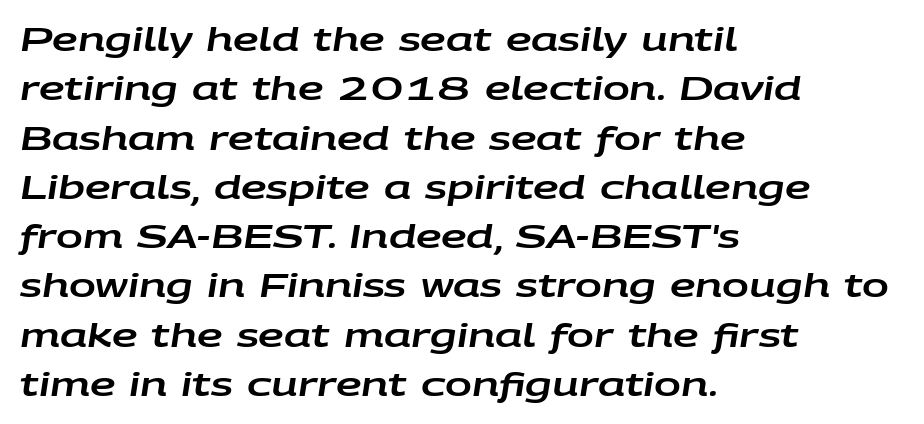
The image shows 32 px wide type, italic (leaning right); set left-aligned, normal line spacing (1.54x), normal letter spacing, not underlined; low stroke contrast and a large x-height.
